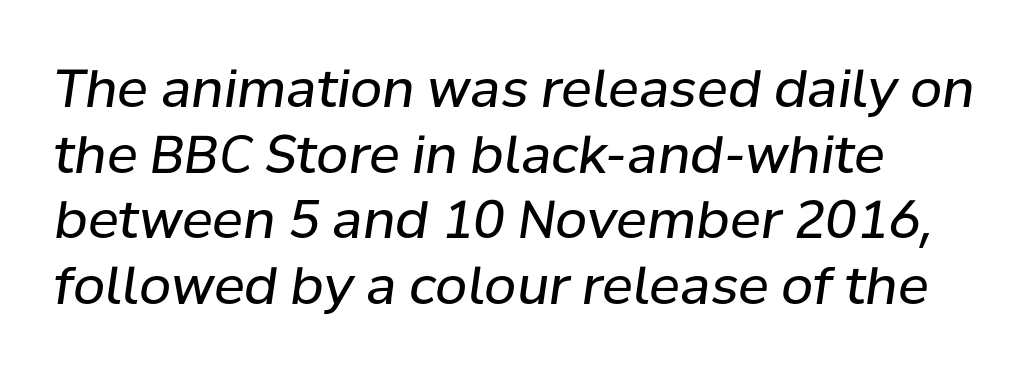
A typesetter would call this zero additional tracking. The zone under the glyphs is completely vacant. Posture: slanted. Here the designer chose a conventional face with non-uniform glyph widths. The lines in this sample share a left origin and differ only in where they stop. Compared with typical paragraphs, the rows here are spaced about the same.
